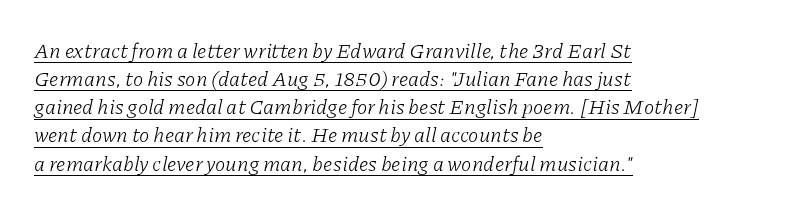
The image shows 21 px text type, italic (leaning right); set left-aligned, normal line spacing (1.34x), normal letter spacing, underlined.
